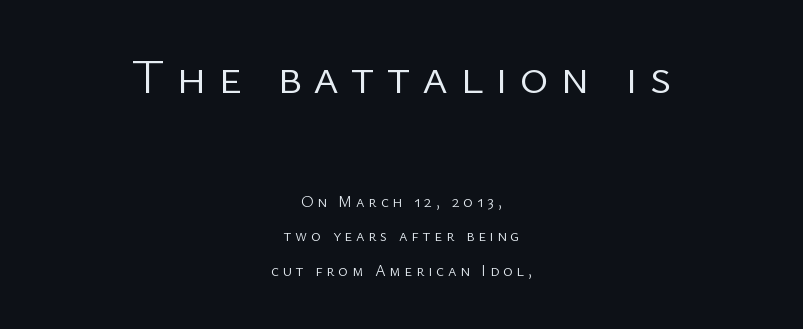
The image shows 49 px light sans-serif type, upright; set centered, loose line spacing (2.14x), unusually wide letter spacing (+0.24 em), not underlined; the first (top) block is 3.06x larger; low stroke contrast and a medium x-height.
